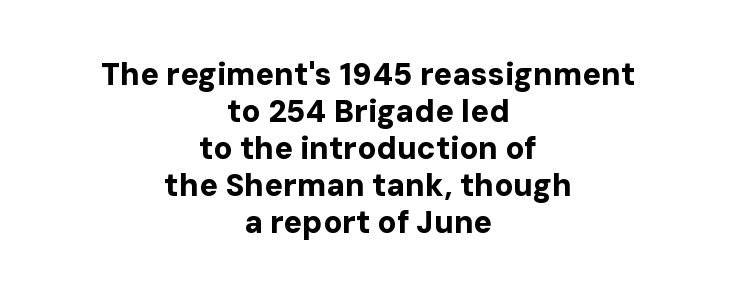
The image shows 31 px bold sans-serif type, upright; set centered, line spacing 1.19x, normal letter spacing, not underlined; low stroke contrast and a medium x-height.
